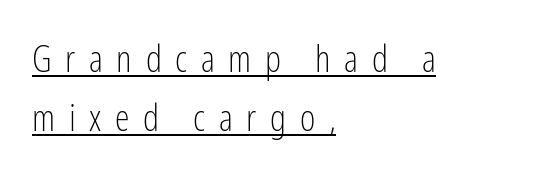
Q: Is the text bold? A: No.
Q: Is the text italic (slanted)? A: No, it is upright.
Q: Is the typeface a serif or a sans-serif typeface? A: Sans-serif.
Q: Is the text underlined? A: Yes.
Q: How is the paragraph aligned? A: Left-aligned.
Q: Is the spacing between letters normal or unusually wide? A: Unusually wide.
Q: Is the spacing between lines tight, normal or loose? A: Normal.
Q: Width (condensed, normal, or wide)? A: Condensed.
Q: Stroke contrast? A: Low.
Q: x-height? A: Medium.
Q: Monospaced? A: No.
